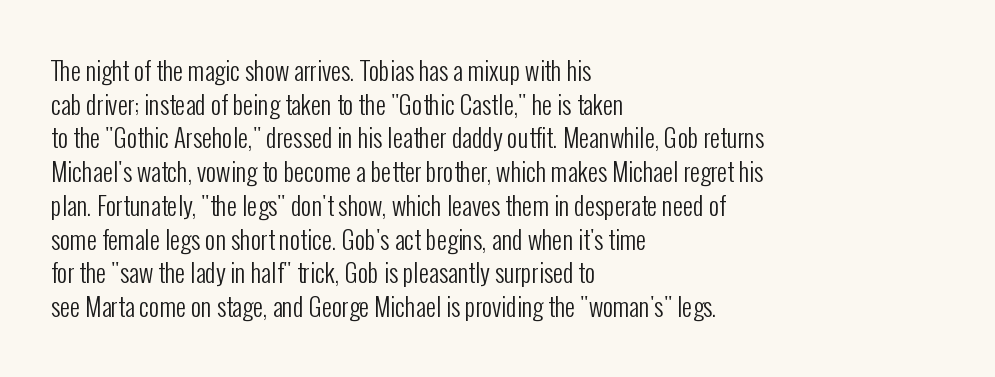
{"italic": "no", "bold": "no", "underline": "no", "align": "left", "line_spacing": "normal", "line_spacing_ratio": 1.35, "letter_spacing": "normal", "letter_spacing_em": 0.0, "glyph_px": 25}
